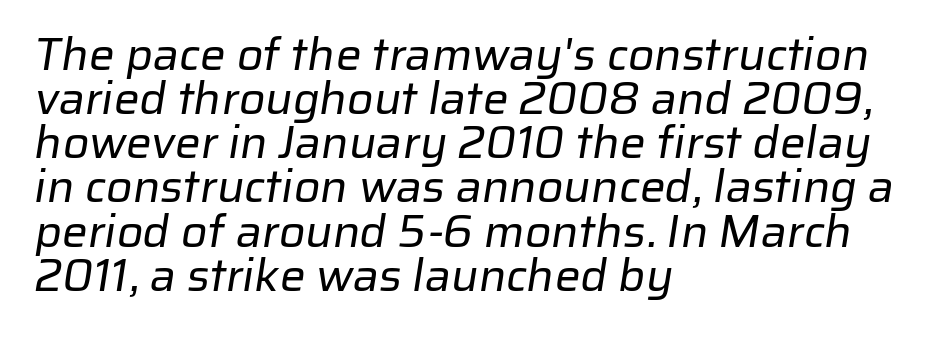
{"serif": "no", "bold": "no", "weight": "regular", "width": "normal", "stroke_contrast": "low", "x_height": "medium", "monospaced": "no", "underline": "no", "align": "left", "line_spacing": "tight", "line_spacing_ratio": 0.96, "letter_spacing": "normal", "letter_spacing_em": 0.0, "glyph_px": 46}
